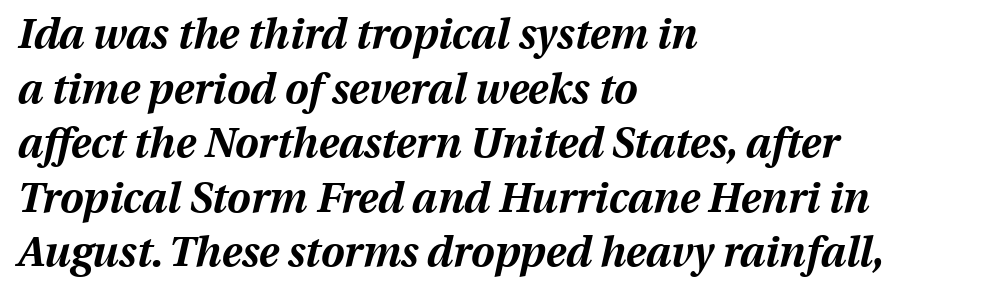
Look at the tracking — it's just the regular setting, nothing added. The lines are quadded left. Quick note: interline space is typical. Do the characters align in a grid? No, the font is proportional. Heavy, bold letterforms.
